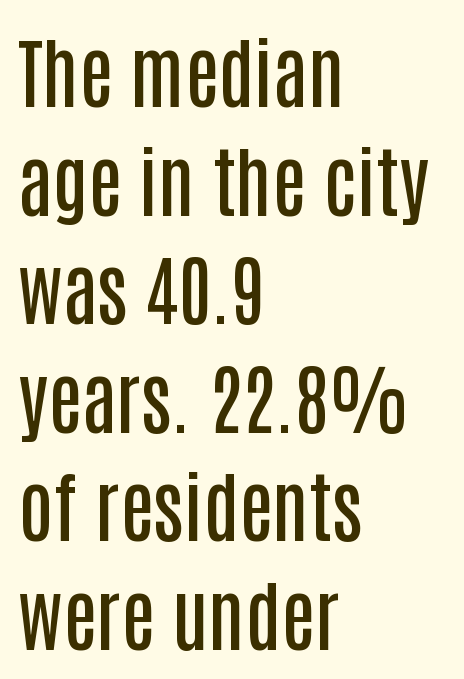
The image shows 77 px semibold, condensed sans-serif type, upright; set left-aligned, normal line spacing (1.41x), normal letter spacing, not underlined; low stroke contrast and a large x-height.
